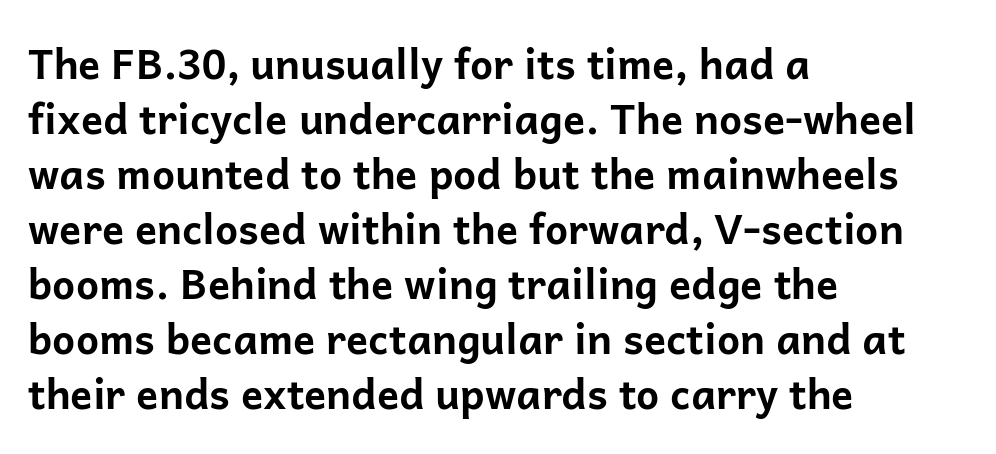
The image shows 41 px bold sans-serif type, upright; set left-aligned, normal line spacing (1.34x), normal letter spacing, not underlined; low stroke contrast and a medium x-height.
